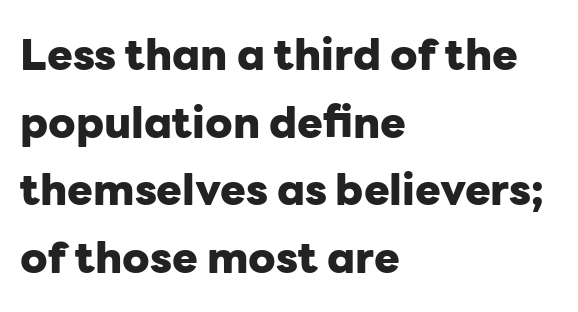
Q: Is the text bold? A: Yes.
Q: Is the text italic (slanted)? A: No, it is upright.
Q: Is the typeface a serif or a sans-serif typeface? A: Sans-serif.
Q: Is the text underlined? A: No.
Q: How is the paragraph aligned? A: Left-aligned.
Q: Is the spacing between letters normal or unusually wide? A: Normal.
Q: Is the spacing between lines tight, normal or loose? A: Normal.
Q: Width (condensed, normal, or wide)? A: Normal.
Q: Stroke contrast? A: Low.
Q: x-height? A: Medium.
Q: Monospaced? A: No.
